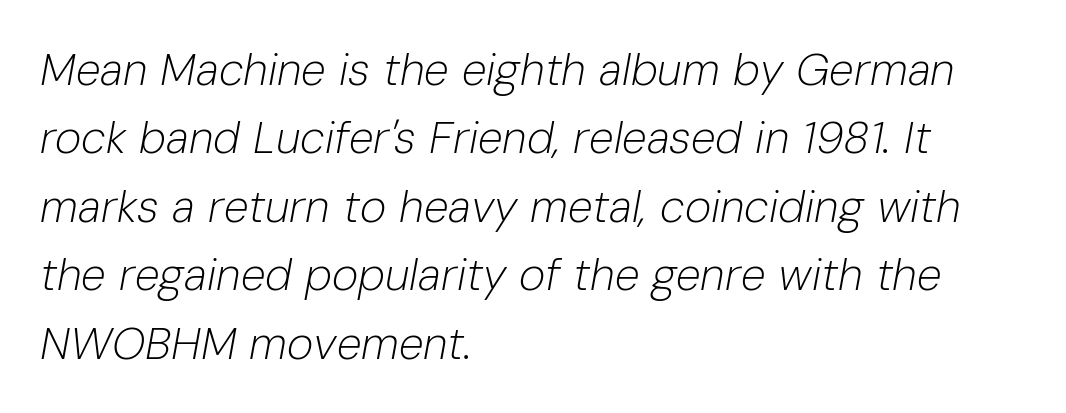
Honestly, the row spacing looks completely unremarkable. The letters advance in unequal steps, a hallmark of proportional type. The paragraph shown leans on its left margin. The whole block is typeset with a tilt. Check under the words: just untouched page.
